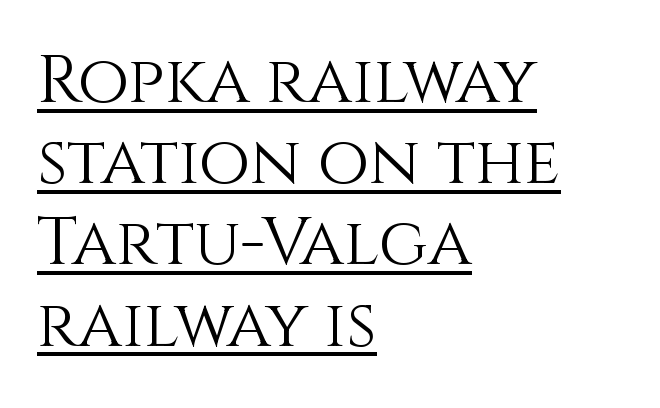
{"italic": "no", "bold": "no", "weight": "light", "width": "normal", "stroke_contrast": "medium", "x_height": "large", "monospaced": "no", "underline": "yes", "align": "left", "line_spacing_ratio": 1.23, "letter_spacing": "normal", "letter_spacing_em": 0.0, "glyph_px": 66}
